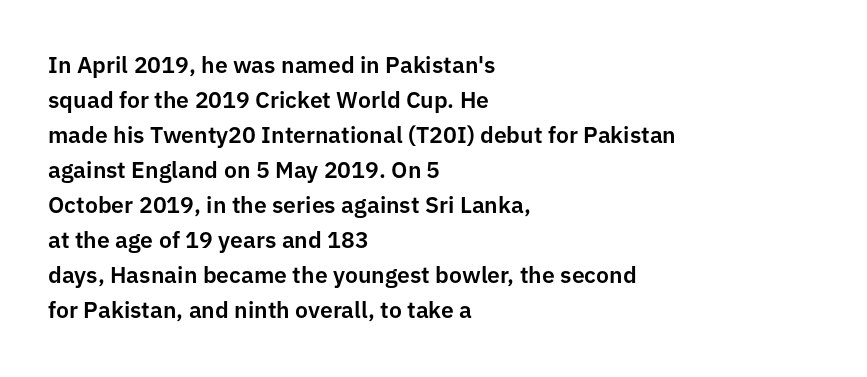
{"italic": "no", "underline": "no", "align": "left", "line_spacing": "normal", "line_spacing_ratio": 1.52, "letter_spacing": "normal", "letter_spacing_em": 0.0, "glyph_px": 23}
